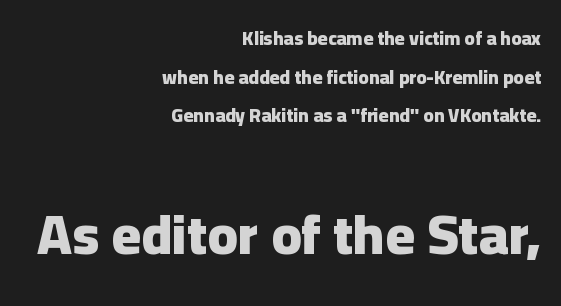
Q: Is the text bold? A: Yes.
Q: Is the text italic (slanted)? A: No, it is upright.
Q: Is the typeface a serif or a sans-serif typeface? A: Sans-serif.
Q: Is the text underlined? A: No.
Q: How is the paragraph aligned? A: Right-aligned.
Q: Is the spacing between letters normal or unusually wide? A: Normal.
Q: Is the spacing between lines tight, normal or loose? A: Loose.
Q: Which block of text is set in a larger size, the first (top) or the second (bottom)? A: The second (bottom) one.
Q: Width (condensed, normal, or wide)? A: Normal.
Q: Stroke contrast? A: Low.
Q: x-height? A: Medium.
Q: Monospaced? A: No.
